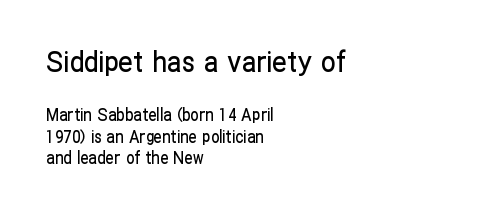
The image shows 29 px condensed sans-serif type, upright; set left-aligned, normal line spacing (1.27x), normal letter spacing, not underlined; the first (top) block is 1.71x larger; low stroke contrast and a medium x-height.
